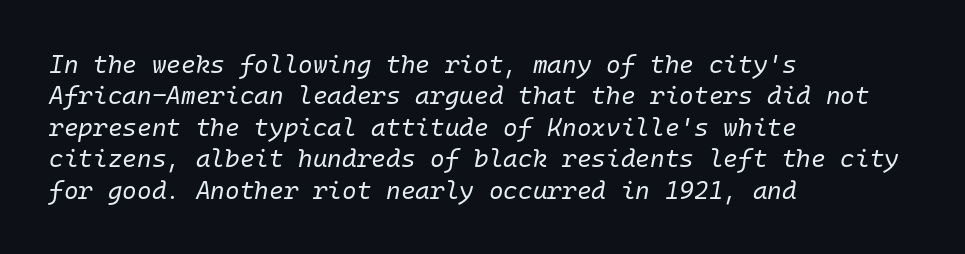
{"italic": "yes", "lean": "right", "slant_degrees": 10, "bold": "no", "underline": "no", "align": "left", "line_spacing": "normal", "line_spacing_ratio": 1.26, "letter_spacing": "normal", "letter_spacing_em": 0.0, "glyph_px": 25}
